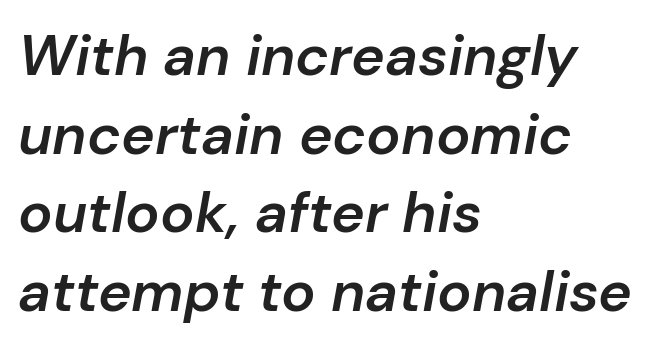
The image shows 57 px semibold type, italic (leaning right); set left-aligned, normal line spacing (1.38x), normal letter spacing, not underlined; low stroke contrast and a medium x-height.
